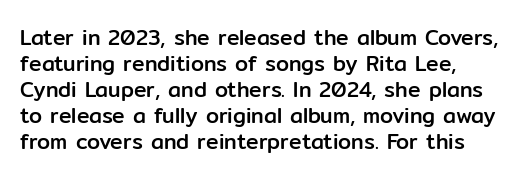
The typesetter chose a ragged-right arrangement here. The type sits square on the baseline with zero lean. There is no visible air inserted between adjacent glyphs. Has an underline been added? It has not.
